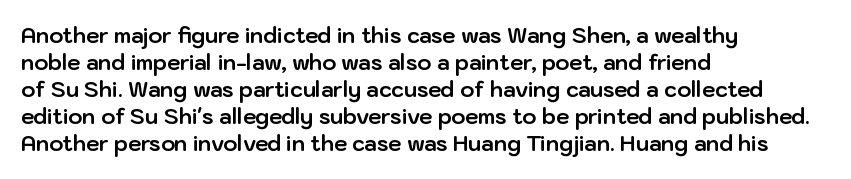
Q: Is the text bold? A: Yes.
Q: Is the text italic (slanted)? A: No, it is upright.
Q: Is the text underlined? A: No.
Q: How is the paragraph aligned? A: Left-aligned.
Q: Is the spacing between letters normal or unusually wide? A: Normal.
Q: Is the spacing between lines tight, normal or loose? A: Normal.
